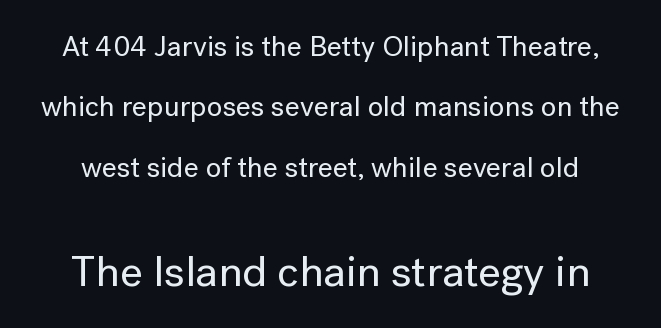
The gaps between neighbouring characters are ordinary and unremarkable. Compared with typical paragraphs, the rows here are farther apart. The letters stand upright; this is a roman face. A typesetter would call this proportional, since set widths differ per character. Bare-footed words on every line. Typesetter's note — lower block bumped up in size, upper block left smaller.
